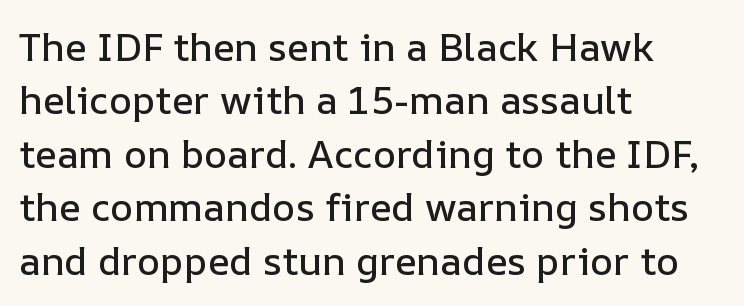
These lines were composed using upright roman letters. There is no visible air inserted between adjacent glyphs. Check under the words: just untouched page. You could not count columns in this text — the font is proportionally spaced.
